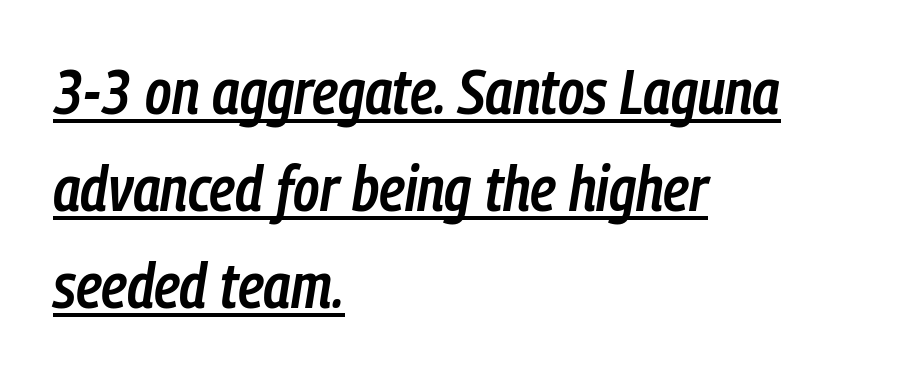
{"italic": "yes", "lean": "right", "slant_degrees": 9, "bold": "semi", "weight": "semibold", "width": "condensed", "stroke_contrast": "low", "x_height": "medium", "monospaced": "no", "underline": "yes", "align": "left", "line_spacing": "normal", "line_spacing_ratio": 1.54, "letter_spacing": "normal", "letter_spacing_em": 0.0, "glyph_px": 63}
